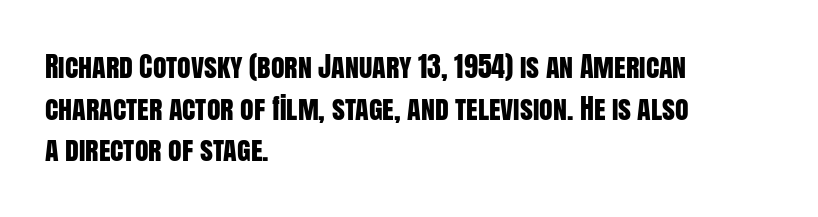
Leading: standard. Rule under the text: the space is simply empty. Where is the straight margin? On the left. Does the type have serifs? No, each stem ends abruptly.
